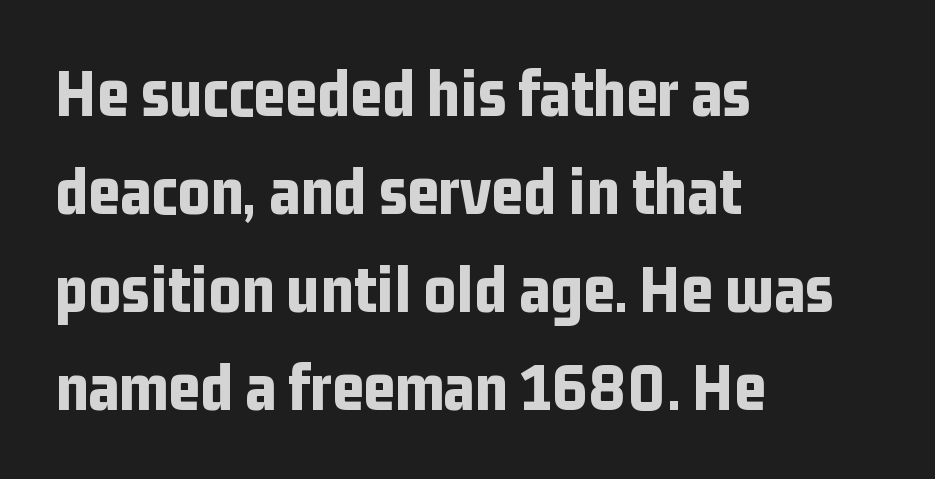
Q: Is the text bold? A: Yes.
Q: Is the text italic (slanted)? A: No, it is upright.
Q: Is the typeface a serif or a sans-serif typeface? A: Sans-serif.
Q: Is the text underlined? A: No.
Q: How is the paragraph aligned? A: Left-aligned.
Q: Is the spacing between letters normal or unusually wide? A: Normal.
Q: Is the spacing between lines tight, normal or loose? A: Normal.
Q: Width (condensed, normal, or wide)? A: Condensed.
Q: Stroke contrast? A: Low.
Q: x-height? A: Medium.
Q: Monospaced? A: No.
